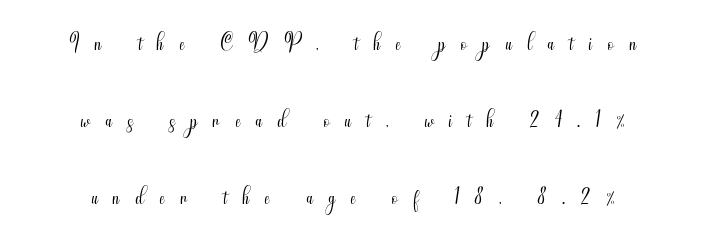
The passage shown is typed in a proportional face where columns would drift. One glance says open: line gaps are wider than usual. Each line is balanced around a shared central axis.
